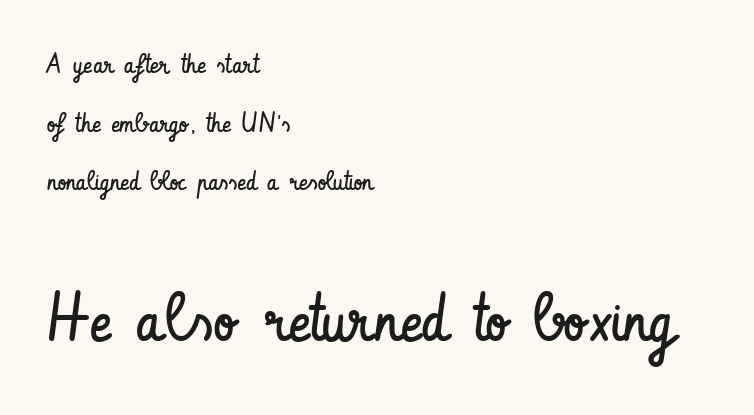
{"serif": "no", "italic": "no", "bold": "no", "weight": "regular", "width": "condensed", "stroke_contrast": "low", "x_height": "small", "monospaced": "no", "underline": "no", "align": "left", "line_spacing": "loose", "line_spacing_ratio": 2.17, "letter_spacing": "normal", "letter_spacing_em": 0.0, "larger_block": "second", "size_ratio": 2.48, "glyph_px": 67}
